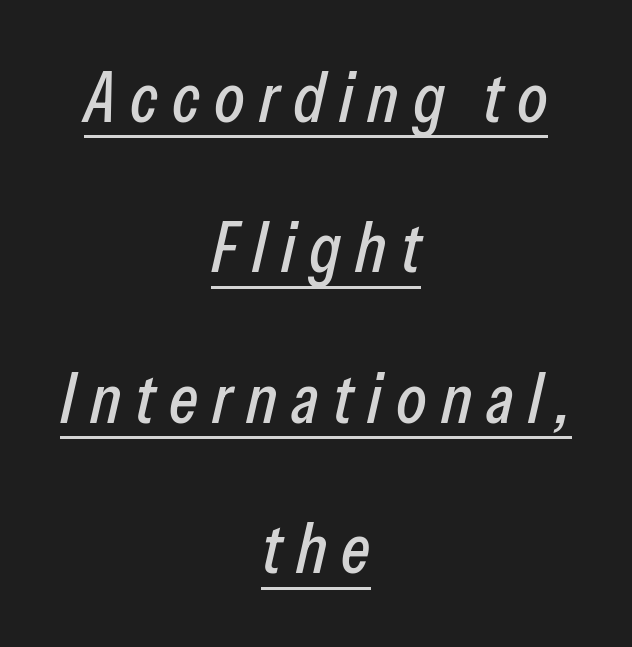
The image shows 70 px condensed type, italic (leaning right); set centered, loose line spacing (2.15x), unusually wide letter spacing (+0.2 em), underlined; low stroke contrast and a medium x-height.
